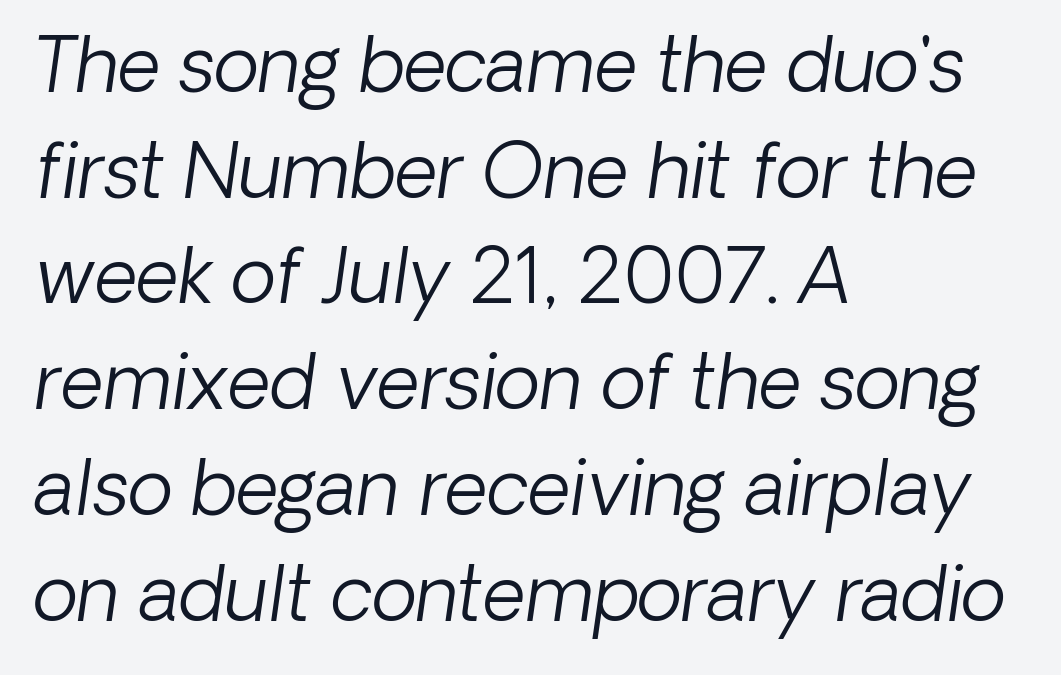
{"serif": "no", "bold": "no", "weight": "light", "width": "normal", "stroke_contrast": "low", "x_height": "medium", "monospaced": "no", "underline": "no", "align": "left", "line_spacing": "normal", "line_spacing_ratio": 1.41, "letter_spacing": "normal", "letter_spacing_em": 0.0, "glyph_px": 75}
